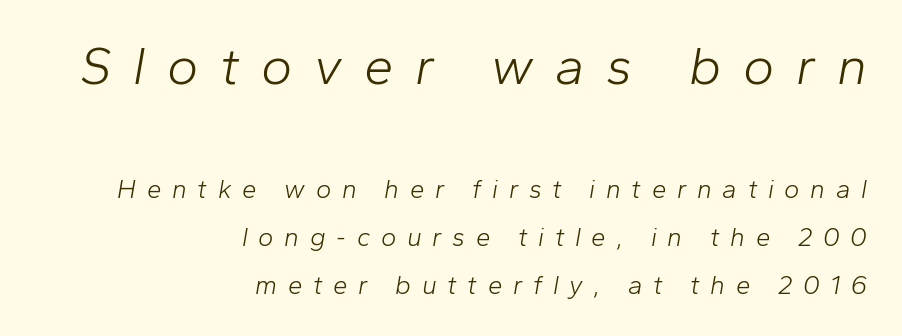
Line endings align vertically; line beginnings do not. A typesetter would call this proportional, since set widths differ per character. Has an underline been added? It has not. Look at the glyph heights: the upper group is clearly the bigger setting. Heaviness? Minimal to ordinary, like unemphasized prose. Spacing between characters has been opened up far beyond the box default.
